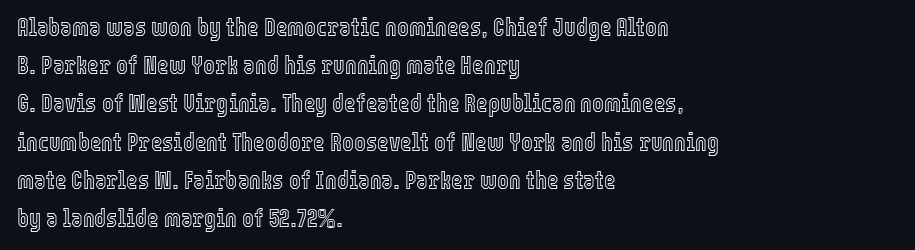
The image shows 25 px text type, upright; set left-aligned, normal line spacing (1.53x), normal letter spacing, not underlined.
